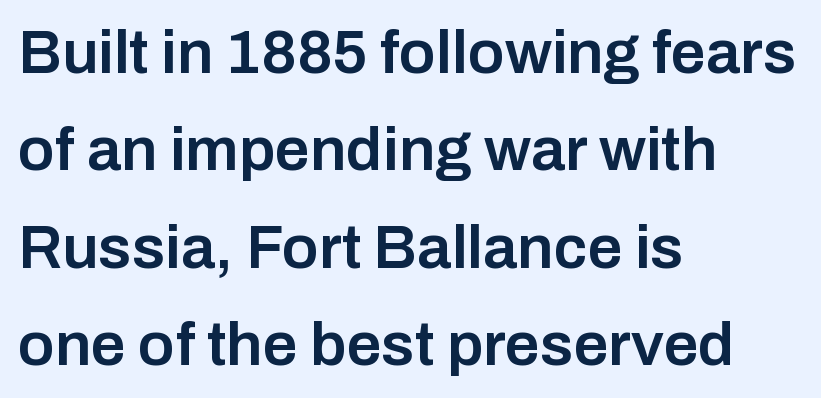
{"serif": "no", "italic": "no", "bold": "semi", "weight": "semibold", "width": "normal", "stroke_contrast": "low", "x_height": "medium", "monospaced": "no", "underline": "no", "align": "left", "line_spacing": "normal", "line_spacing_ratio": 1.57, "letter_spacing": "normal", "letter_spacing_em": 0.0, "glyph_px": 62}
